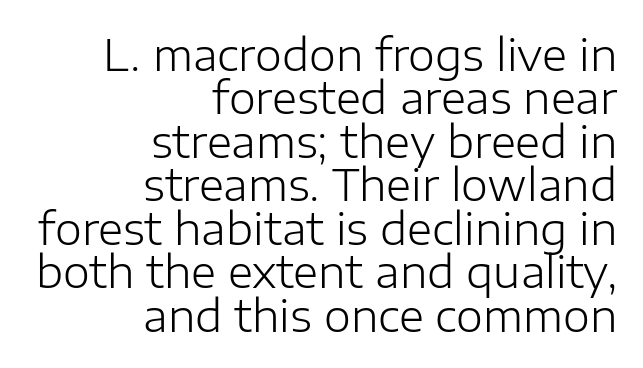
{"serif": "no", "italic": "no", "bold": "no", "weight": "light", "width": "normal", "stroke_contrast": "low", "x_height": "medium", "monospaced": "no", "underline": "no", "align": "right", "line_spacing": "tight", "line_spacing_ratio": 1.01, "letter_spacing": "normal", "letter_spacing_em": 0.0, "glyph_px": 43}
